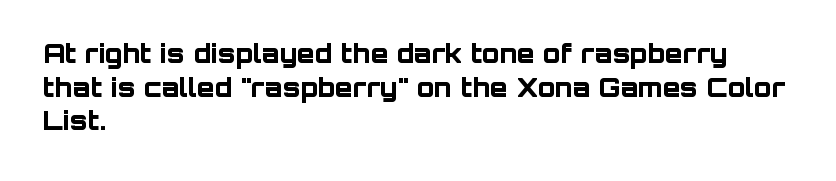
The image shows 26 px bold type, upright; set left-aligned, normal line spacing (1.29x), normal letter spacing, not underlined.
